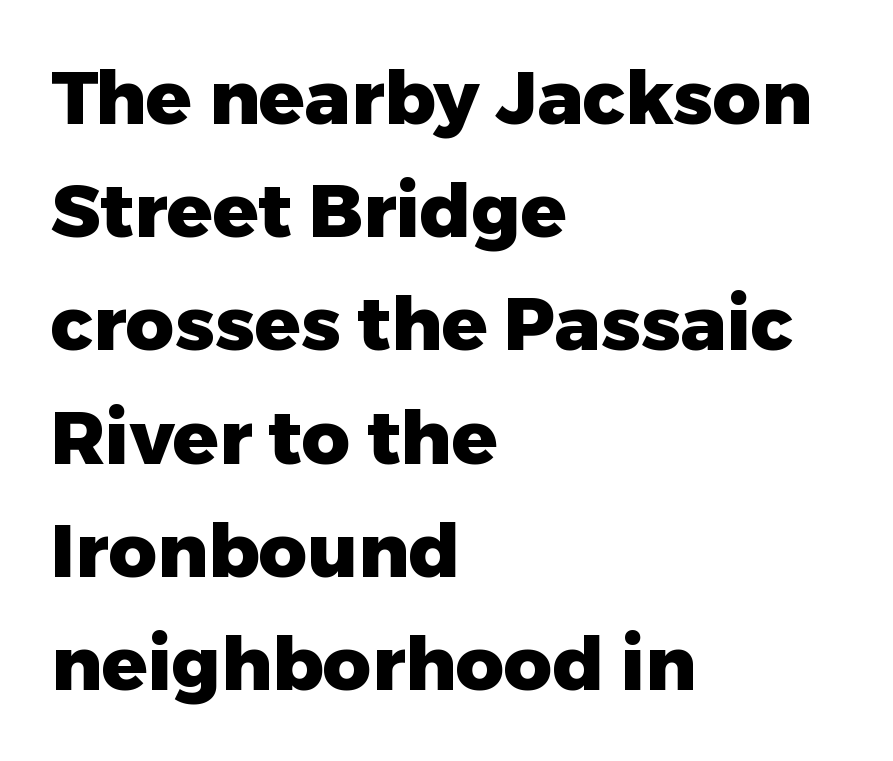
Q: Is the text bold? A: Yes.
Q: Is the text italic (slanted)? A: No, it is upright.
Q: Is the typeface a serif or a sans-serif typeface? A: Sans-serif.
Q: Is the text underlined? A: No.
Q: How is the paragraph aligned? A: Left-aligned.
Q: Is the spacing between letters normal or unusually wide? A: Normal.
Q: Is the spacing between lines tight, normal or loose? A: Normal.
Q: Width (condensed, normal, or wide)? A: Normal.
Q: Stroke contrast? A: Low.
Q: x-height? A: Medium.
Q: Monospaced? A: No.
